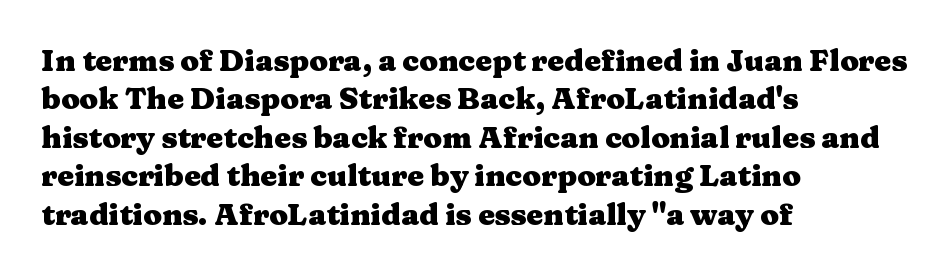
Q: Is the text bold? A: Yes.
Q: Is the text italic (slanted)? A: No, it is upright.
Q: Is the typeface a serif or a sans-serif typeface? A: Serif.
Q: Is the text underlined? A: No.
Q: How is the paragraph aligned? A: Left-aligned.
Q: Is the spacing between letters normal or unusually wide? A: Normal.
Q: Is the spacing between lines tight, normal or loose? A: Normal.
Q: Width (condensed, normal, or wide)? A: Wide.
Q: Stroke contrast? A: Medium.
Q: x-height? A: Medium.
Q: Monospaced? A: No.
